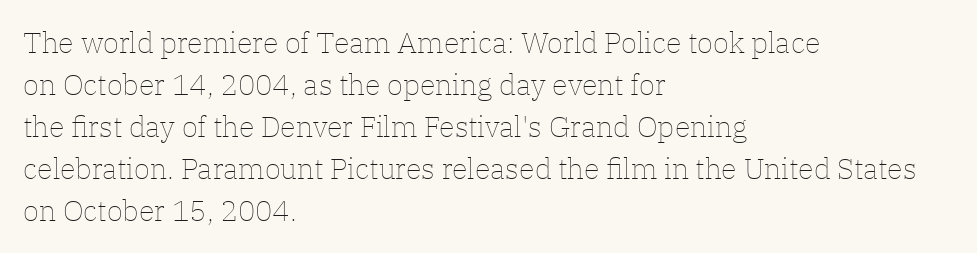
{"italic": "no", "bold": "no", "weight": "thin", "width": "normal", "stroke_contrast": "low", "x_height": "medium", "monospaced": "no", "underline": "no", "align": "left", "line_spacing": "normal", "line_spacing_ratio": 1.45, "letter_spacing": "normal", "letter_spacing_em": 0.0, "glyph_px": 29}
